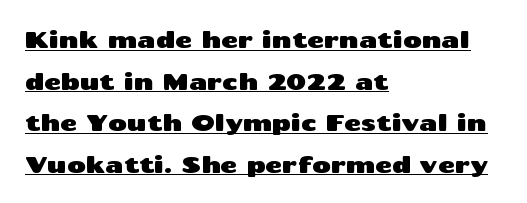
{"italic": "no", "underline": "yes", "align": "left", "line_spacing_ratio": 1.81, "letter_spacing": "normal", "letter_spacing_em": 0.0, "glyph_px": 23}
